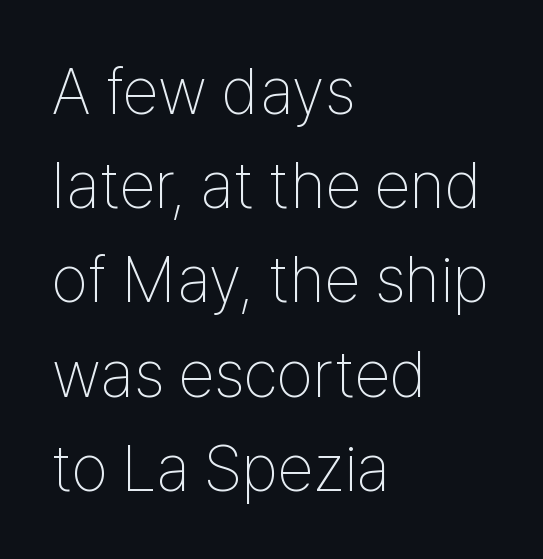
The image shows 65 px thin, condensed sans-serif type, upright; set left-aligned, normal line spacing (1.45x), normal letter spacing, not underlined; low stroke contrast and a medium x-height.
